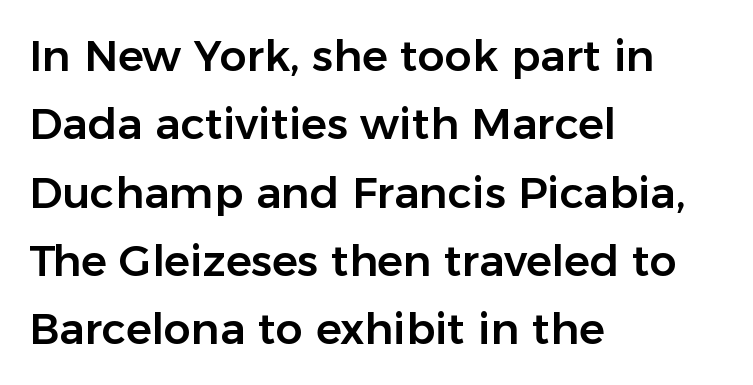
A clean baseline with only descenders dipping below it. Are there feet on the stems? There aren't — it's a sans. If you drew a ruler down the left edge, every line would touch it. Character widths vary here, with narrow letters taking less room than wide ones. Line spacing here is normal.
